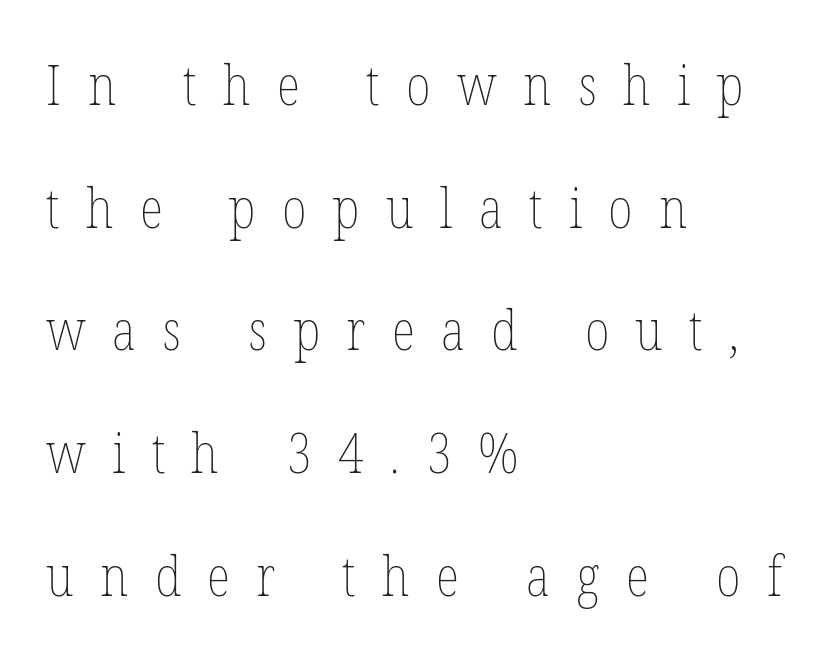
Nobody drew a line under any word here. The gaps between neighbouring characters are conspicuously large. The rendering uses natural spacing where letterforms have individual widths. These lines are set flush left with a ragged right edge.
